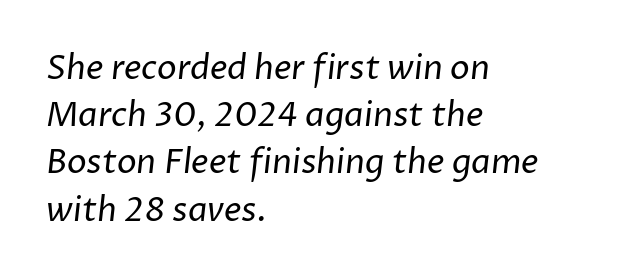
{"serif": "no", "bold": "no", "weight": "regular", "width": "normal", "stroke_contrast": "low", "x_height": "medium", "monospaced": "no", "underline": "no", "align": "left", "line_spacing": "normal", "line_spacing_ratio": 1.43, "letter_spacing": "normal", "letter_spacing_em": 0.0, "glyph_px": 33}
